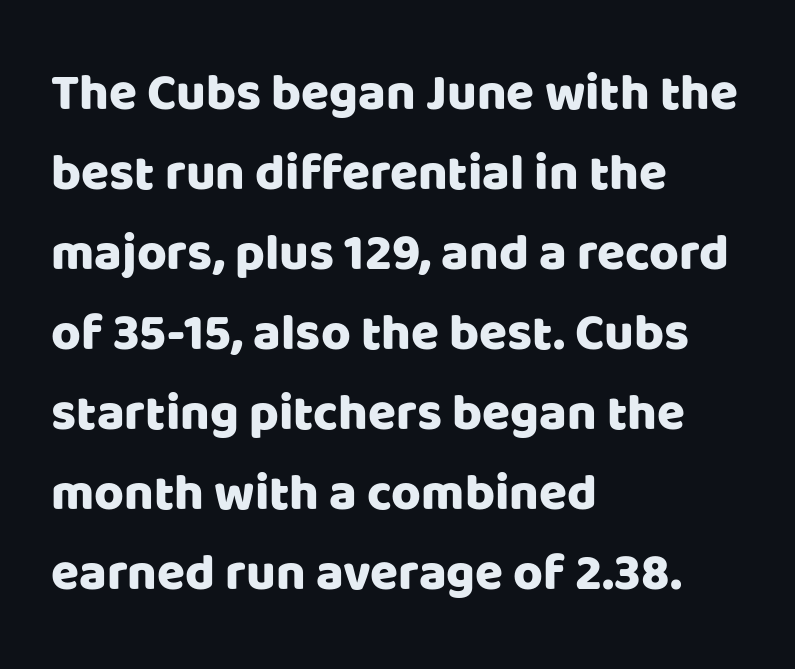
Spacing verdict: proportional, widths tailored to each character. In terms of leading, this rendering sits right in the middle. The letters sit at their default tracking, neither squeezed nor spread. The typeface chosen for these lines omits serifs. Words float on clear page, feet unadorned. The font's upright variant was chosen for this text.
